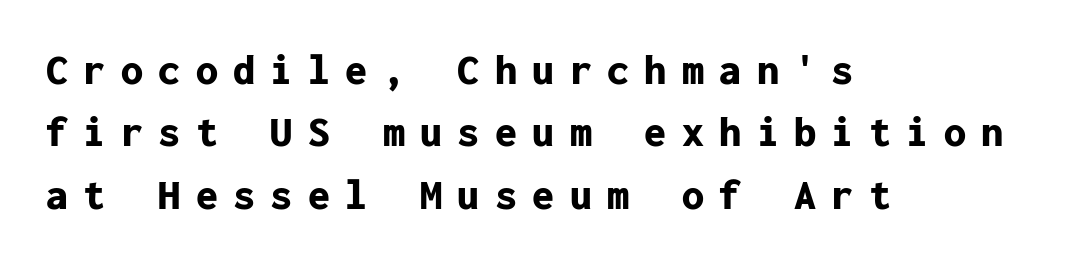
The image shows 44 px bold sans-serif type, upright, monospaced; set left-aligned, normal line spacing (1.42x), unusually wide letter spacing (+0.35 em), not underlined; low stroke contrast and a medium x-height.
